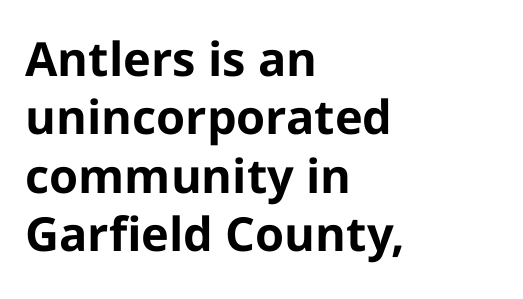
Q: Is the text bold? A: Yes.
Q: Is the text italic (slanted)? A: No, it is upright.
Q: Is the typeface a serif or a sans-serif typeface? A: Sans-serif.
Q: Is the text underlined? A: No.
Q: How is the paragraph aligned? A: Left-aligned.
Q: Is the spacing between letters normal or unusually wide? A: Normal.
Q: Width (condensed, normal, or wide)? A: Normal.
Q: Stroke contrast? A: Low.
Q: x-height? A: Medium.
Q: Monospaced? A: No.
